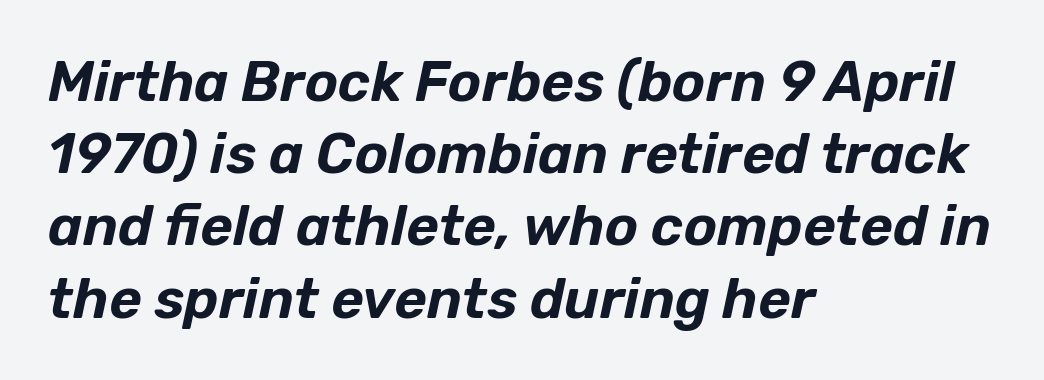
{"italic": "yes", "lean": "right", "slant_degrees": 12, "width": "normal", "stroke_contrast": "low", "x_height": "medium", "monospaced": "no", "underline": "no", "align": "left", "line_spacing": "normal", "line_spacing_ratio": 1.29, "letter_spacing": "normal", "letter_spacing_em": 0.0, "glyph_px": 56}
